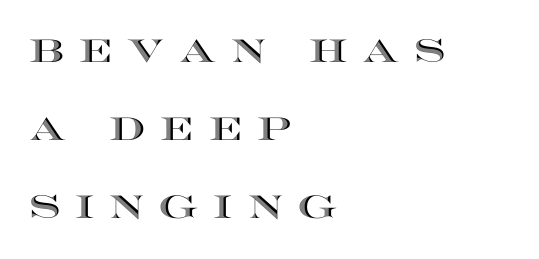
Q: Is the text italic (slanted)? A: No, it is upright.
Q: Is the text underlined? A: No.
Q: How is the paragraph aligned? A: Left-aligned.
Q: Is the spacing between letters normal or unusually wide? A: Unusually wide.
Q: Is the spacing between lines tight, normal or loose? A: Loose.
Q: Width (condensed, normal, or wide)? A: Wide.
Q: x-height? A: Large.
Q: Monospaced? A: No.
